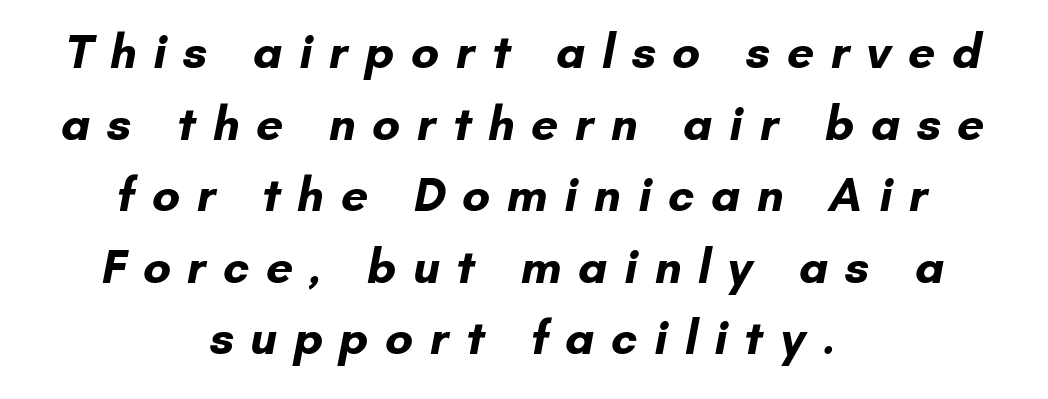
Q: Is the text bold? A: Yes.
Q: Is the typeface a serif or a sans-serif typeface? A: Sans-serif.
Q: Is the text underlined? A: No.
Q: How is the paragraph aligned? A: Centered.
Q: Is the spacing between letters normal or unusually wide? A: Unusually wide.
Q: Is the spacing between lines tight, normal or loose? A: Normal.
Q: Width (condensed, normal, or wide)? A: Normal.
Q: Stroke contrast? A: Low.
Q: x-height? A: Small.
Q: Monospaced? A: No.
